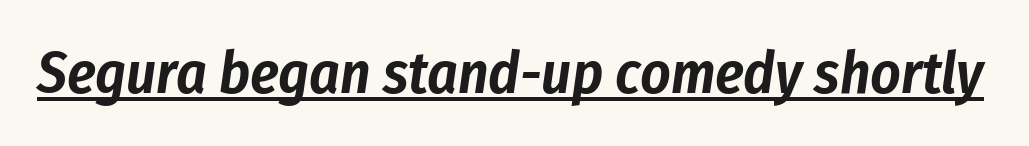
The horizontal fit of the characters is conventional and even. The letters are slanted; this is an italic face. Do the characters align in a grid? No, the font is proportional. Has an underline been added? It has.
